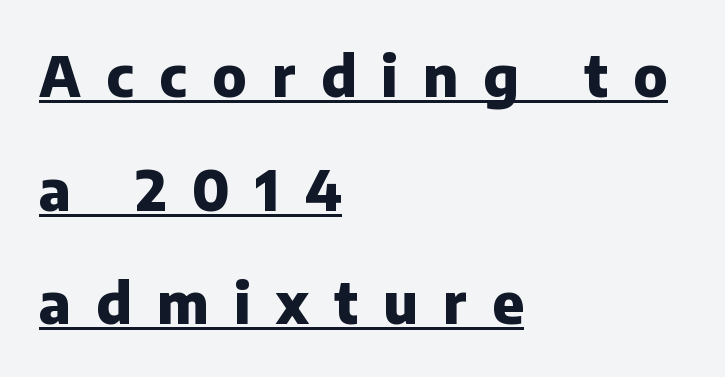
{"serif": "no", "italic": "no", "bold": "yes", "weight": "heavy", "width": "normal", "stroke_contrast": "low", "x_height": "medium", "monospaced": "no", "underline": "yes", "align": "left", "line_spacing": "loose", "line_spacing_ratio": 2.03, "letter_spacing": "wide", "letter_spacing_em": 0.45, "glyph_px": 56}
